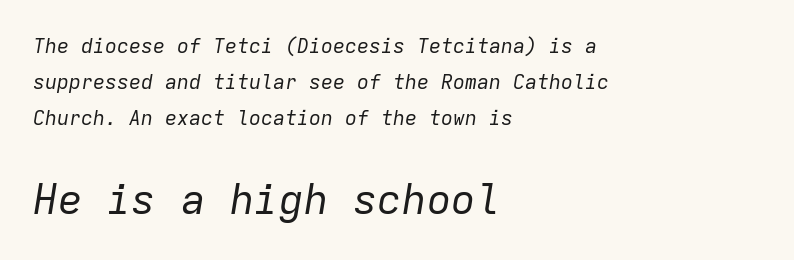
The image shows 41 px regular-weight type, italic (leaning right), monospaced; set left-aligned, line spacing 1.81x, normal letter spacing, not underlined; the second (bottom) block is 2.05x larger; low stroke contrast and a medium x-height.
